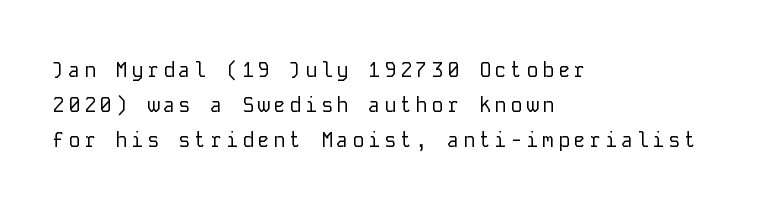
{"italic": "no", "bold": "no", "underline": "no", "align": "left", "line_spacing_ratio": 1.75, "glyph_px": 20}
